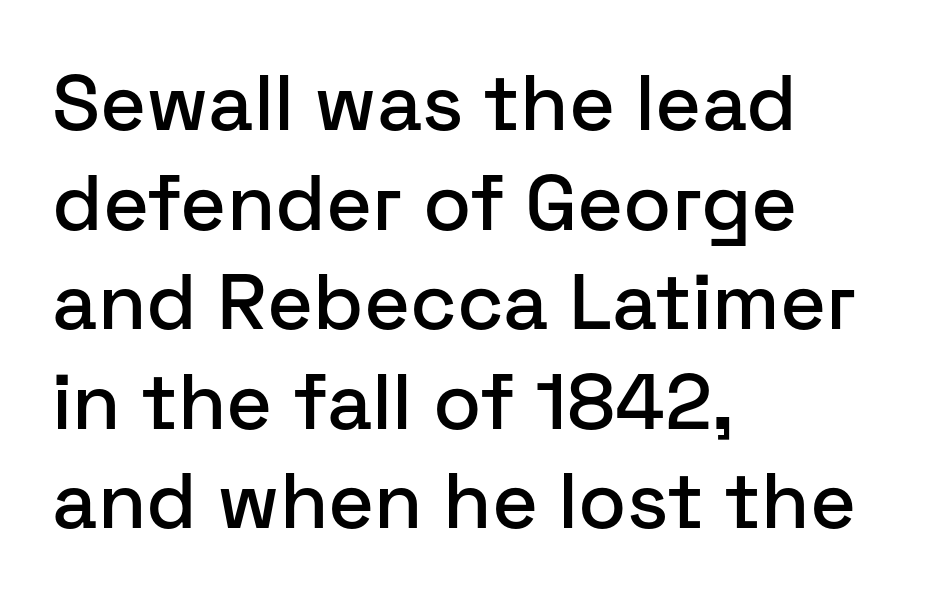
Q: Is the text italic (slanted)? A: No, it is upright.
Q: Is the typeface a serif or a sans-serif typeface? A: Sans-serif.
Q: Is the text underlined? A: No.
Q: How is the paragraph aligned? A: Left-aligned.
Q: Is the spacing between letters normal or unusually wide? A: Normal.
Q: Is the spacing between lines tight, normal or loose? A: Normal.
Q: Width (condensed, normal, or wide)? A: Normal.
Q: Stroke contrast? A: Low.
Q: x-height? A: Medium.
Q: Monospaced? A: No.
